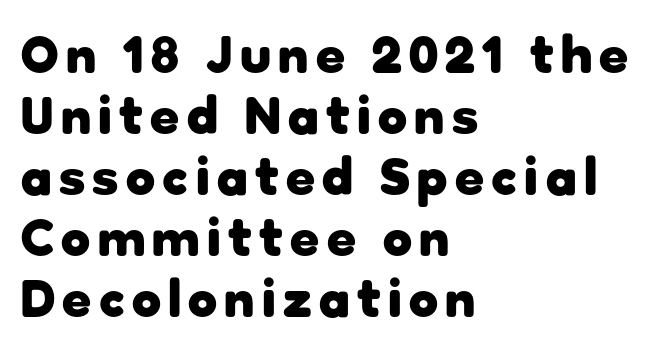
{"serif": "no", "italic": "no", "bold": "yes", "weight": "heavy", "width": "normal", "stroke_contrast": "low", "x_height": "medium", "monospaced": "no", "underline": "no", "align": "left", "line_spacing": "tight", "line_spacing_ratio": 1.15, "glyph_px": 53}
